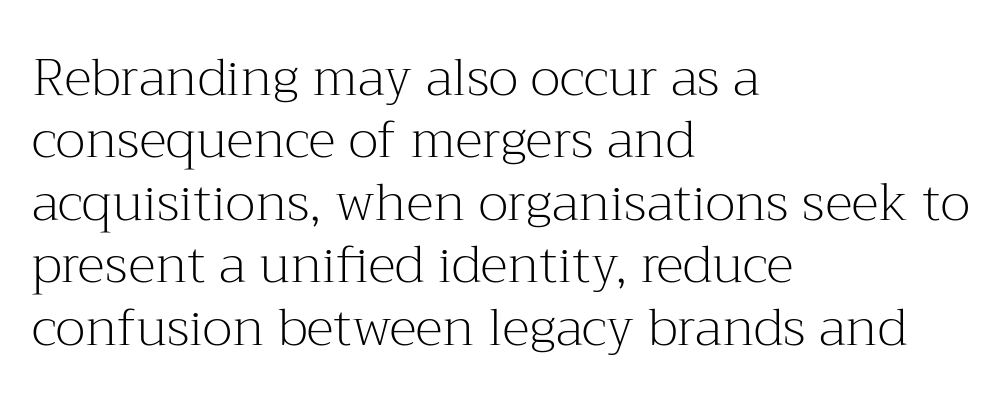
Think of a printed novel: that variable character pitch is what you see here. Alignment: flush left. The typeface has the unassuming heft of standard copy or less. This rendering employs a face with finishing strokes, i.e., a serif. Does extra space separate the letters? No, they use regular spacing.
